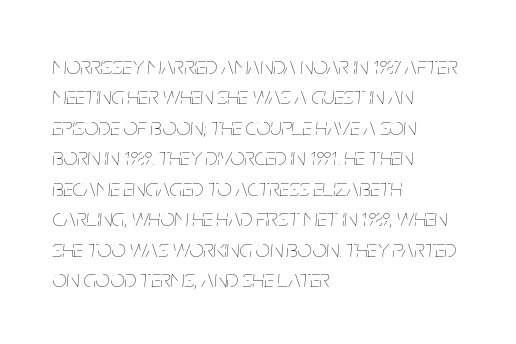
{"italic": "yes", "lean": "right", "slant_degrees": 5, "bold": "no", "underline": "no", "align": "left", "line_spacing_ratio": 1.22, "letter_spacing": "normal", "letter_spacing_em": 0.0, "glyph_px": 25}
